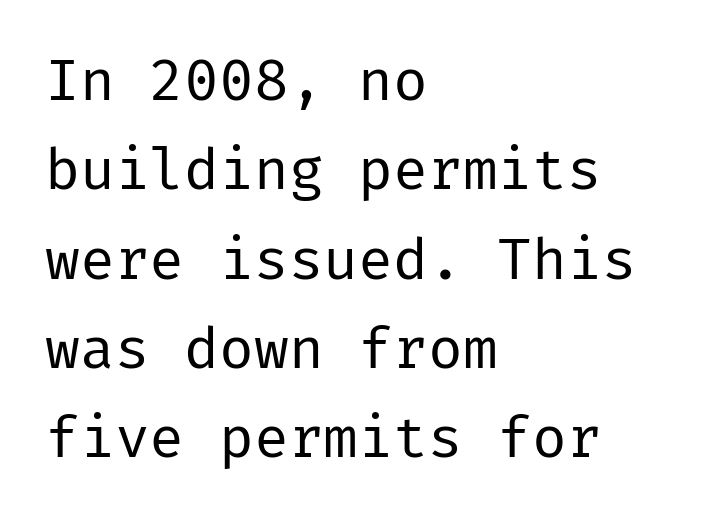
The image shows 58 px regular-weight sans-serif type, upright; set left-aligned, normal line spacing (1.54x), normal letter spacing, not underlined; low stroke contrast and a medium x-height.
